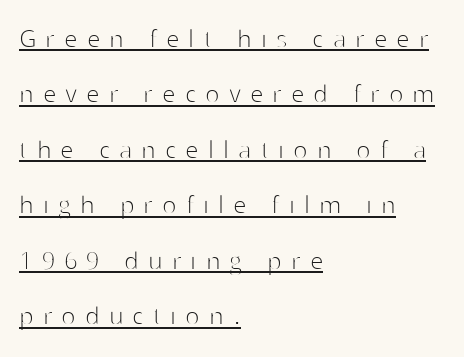
Q: Is the text bold? A: No.
Q: Is the text italic (slanted)? A: No, it is upright.
Q: Is the typeface a serif or a sans-serif typeface? A: Sans-serif.
Q: Is the text underlined? A: Yes.
Q: How is the paragraph aligned? A: Left-aligned.
Q: Is the spacing between letters normal or unusually wide? A: Unusually wide.
Q: Width (condensed, normal, or wide)? A: Normal.
Q: Stroke contrast? A: High.
Q: x-height? A: Medium.
Q: Monospaced? A: No.
